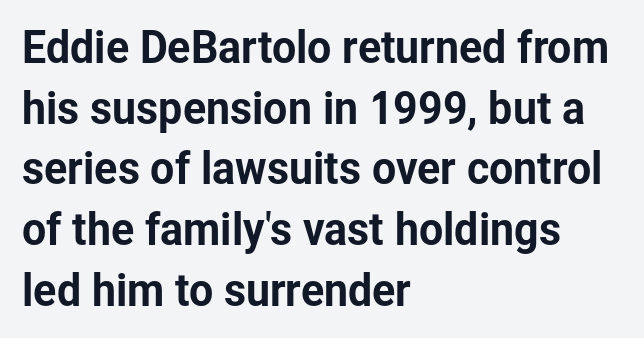
{"serif": "no", "italic": "no", "width": "normal", "stroke_contrast": "low", "x_height": "medium", "monospaced": "no", "underline": "no", "align": "left", "line_spacing": "normal", "line_spacing_ratio": 1.41, "letter_spacing": "normal", "letter_spacing_em": 0.0, "glyph_px": 43}
